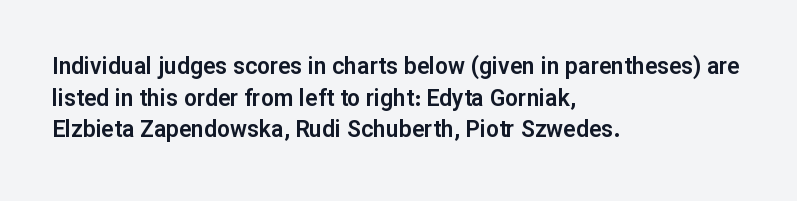
{"italic": "no", "underline": "no", "align": "left", "line_spacing": "normal", "line_spacing_ratio": 1.38, "letter_spacing": "normal", "letter_spacing_em": 0.0, "glyph_px": 23}
